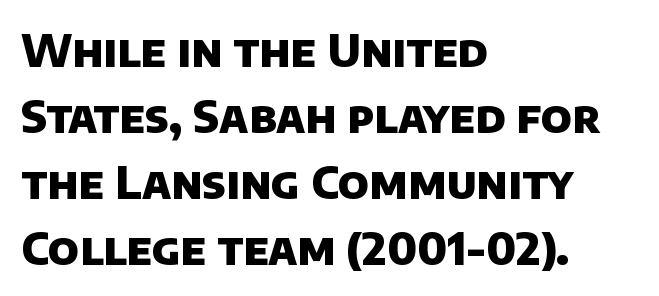
{"serif": "no", "bold": "yes", "weight": "heavy", "width": "normal", "stroke_contrast": "low", "x_height": "large", "monospaced": "no", "underline": "no", "align": "left", "line_spacing": "normal", "line_spacing_ratio": 1.5, "letter_spacing": "normal", "letter_spacing_em": 0.0, "glyph_px": 44}
